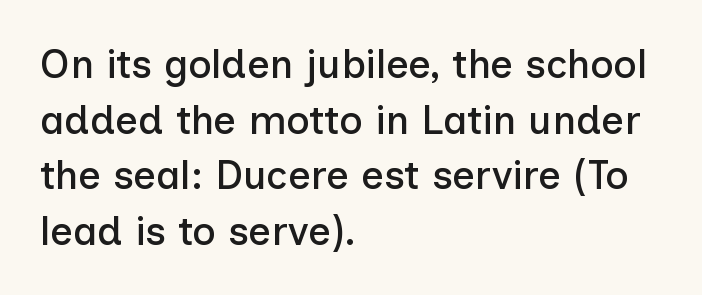
The image shows 40 px sans-serif type, upright; set left-aligned, normal line spacing (1.39x), normal letter spacing, not underlined; low stroke contrast and a medium x-height.
